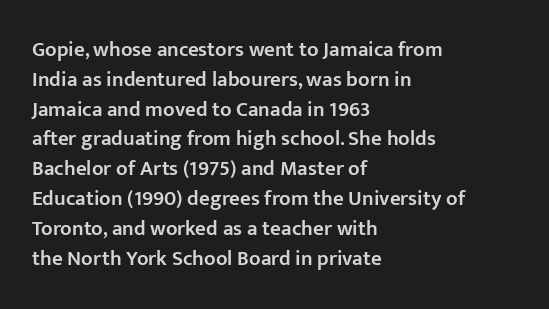
Every row of glyphs begins at an identical x-position on the left. Underlining? Definitely not there. What's the leading like? Ordinary, nothing unusual. The tracking reads as untouched default to a designer's eye. A fair bit of extra ink — the face is semibold, not bold.
